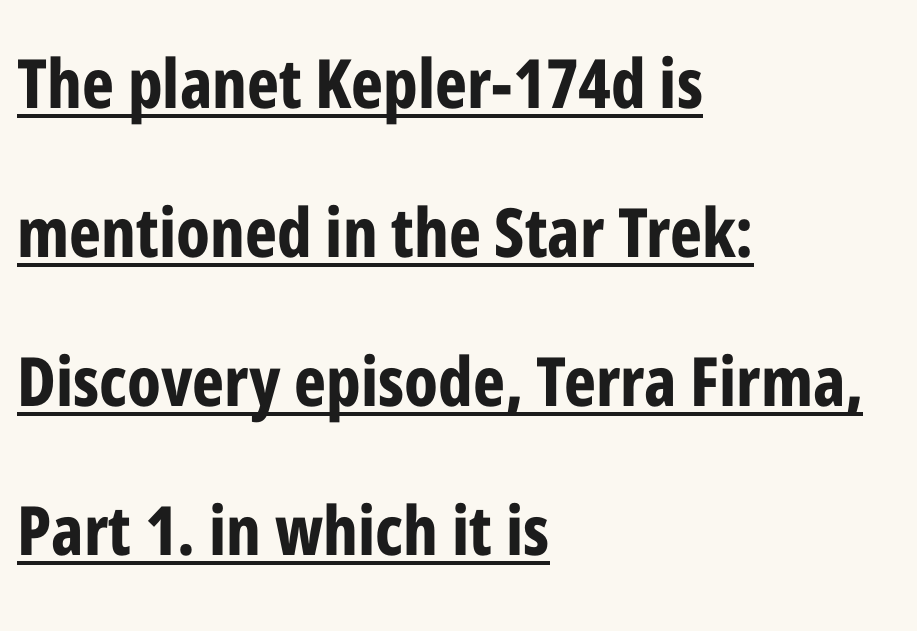
The image shows 68 px bold, condensed sans-serif type, upright; set left-aligned, loose line spacing (2.19x), normal letter spacing, underlined; low stroke contrast and a medium x-height.
